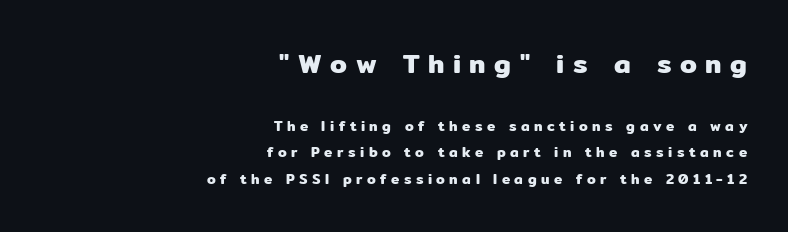
Horizontally, the lines are justified to the trailing edge only. Look at the tracking — it's clearly loosened, letters drifting apart. The space directly below the letters is spotless. Successive baselines arrive slowly, with a big drop between each. This layout puts the oversized block above and the modest block below.
